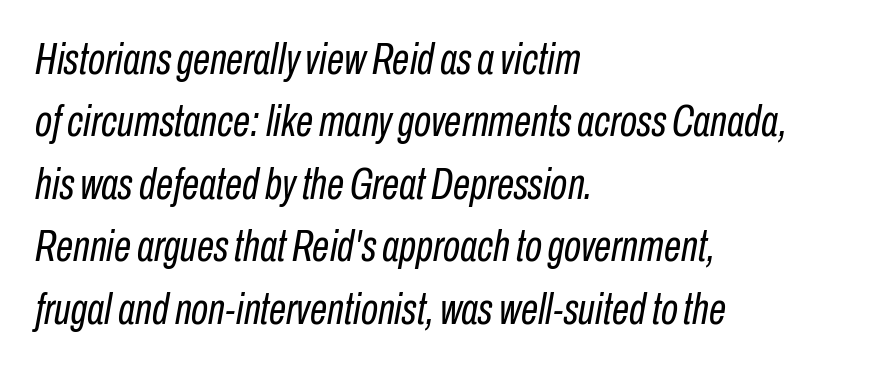
{"italic": "yes", "lean": "right", "slant_degrees": 10, "bold": "no", "weight": "regular", "width": "condensed", "stroke_contrast": "low", "x_height": "medium", "monospaced": "no", "underline": "no", "align": "left", "line_spacing": "normal", "line_spacing_ratio": 1.42, "letter_spacing": "normal", "letter_spacing_em": 0.0, "glyph_px": 44}
